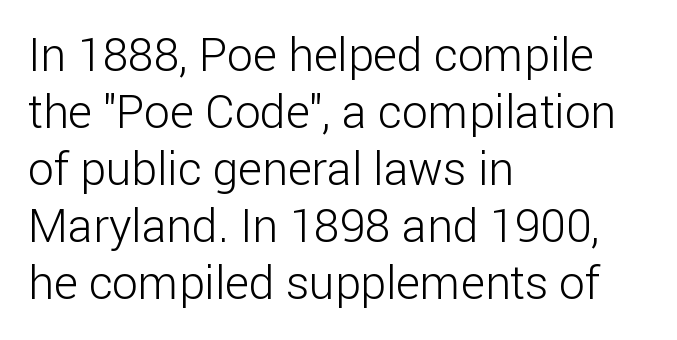
{"serif": "no", "italic": "no", "bold": "no", "weight": "light", "width": "normal", "stroke_contrast": "low", "x_height": "medium", "monospaced": "no", "underline": "no", "align": "left", "line_spacing_ratio": 1.24, "letter_spacing": "normal", "letter_spacing_em": 0.0, "glyph_px": 46}
